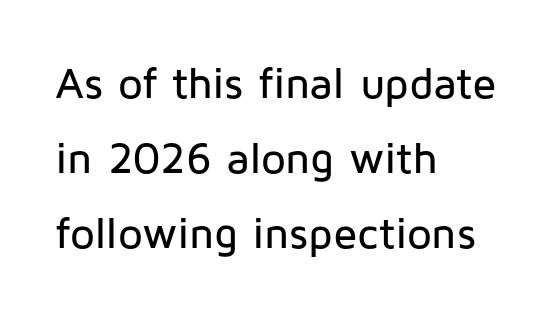
Q: Is the text italic (slanted)? A: No, it is upright.
Q: Is the typeface a serif or a sans-serif typeface? A: Sans-serif.
Q: Is the text underlined? A: No.
Q: How is the paragraph aligned? A: Left-aligned.
Q: Is the spacing between letters normal or unusually wide? A: Normal.
Q: Width (condensed, normal, or wide)? A: Normal.
Q: Stroke contrast? A: Low.
Q: x-height? A: Medium.
Q: Monospaced? A: No.
